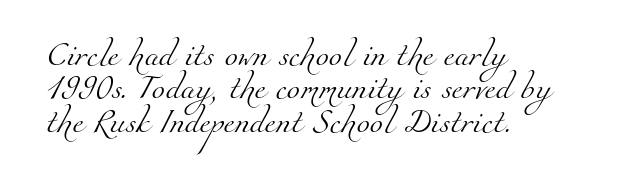
Q: Is the text bold? A: No.
Q: Is the text underlined? A: No.
Q: How is the paragraph aligned? A: Left-aligned.
Q: Is the spacing between letters normal or unusually wide? A: Normal.
Q: Is the spacing between lines tight, normal or loose? A: Normal.
